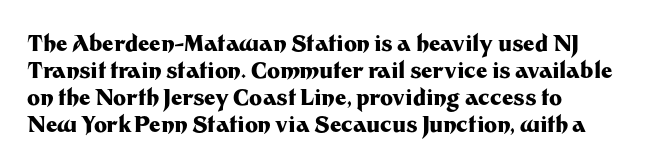
Q: Is the text bold? A: Yes.
Q: Is the text italic (slanted)? A: No, it is upright.
Q: Is the text underlined? A: No.
Q: How is the paragraph aligned? A: Left-aligned.
Q: Is the spacing between letters normal or unusually wide? A: Normal.
